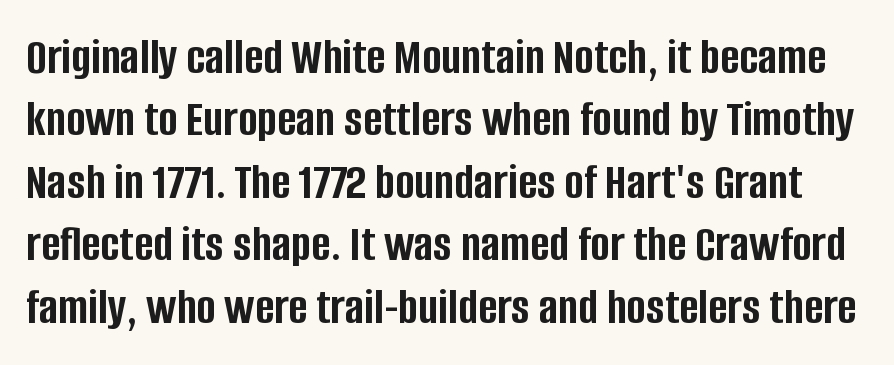
Q: Is the text bold? A: Yes.
Q: Is the text italic (slanted)? A: No, it is upright.
Q: Is the typeface a serif or a sans-serif typeface? A: Sans-serif.
Q: Is the text underlined? A: No.
Q: Is the spacing between letters normal or unusually wide? A: Normal.
Q: Width (condensed, normal, or wide)? A: Condensed.
Q: Stroke contrast? A: Low.
Q: x-height? A: Large.
Q: Monospaced? A: No.
